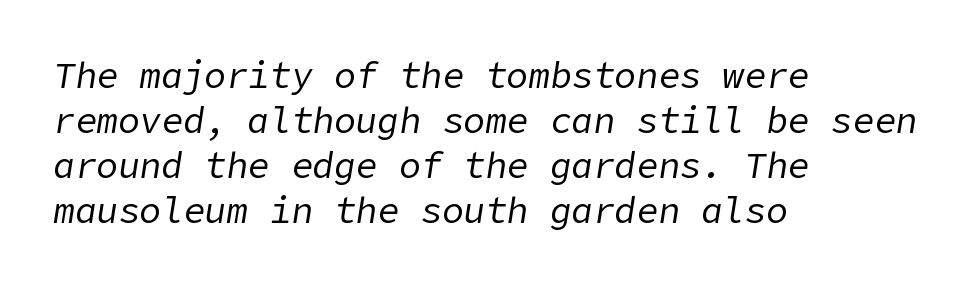
Q: Is the text bold? A: No.
Q: Is the text italic (slanted)? A: Yes, it leans right by about 9 degrees.
Q: Is the text underlined? A: No.
Q: How is the paragraph aligned? A: Left-aligned.
Q: Is the spacing between letters normal or unusually wide? A: Normal.
Q: Is the spacing between lines tight, normal or loose? A: Normal.
Q: Width (condensed, normal, or wide)? A: Normal.
Q: Stroke contrast? A: Low.
Q: x-height? A: Medium.
